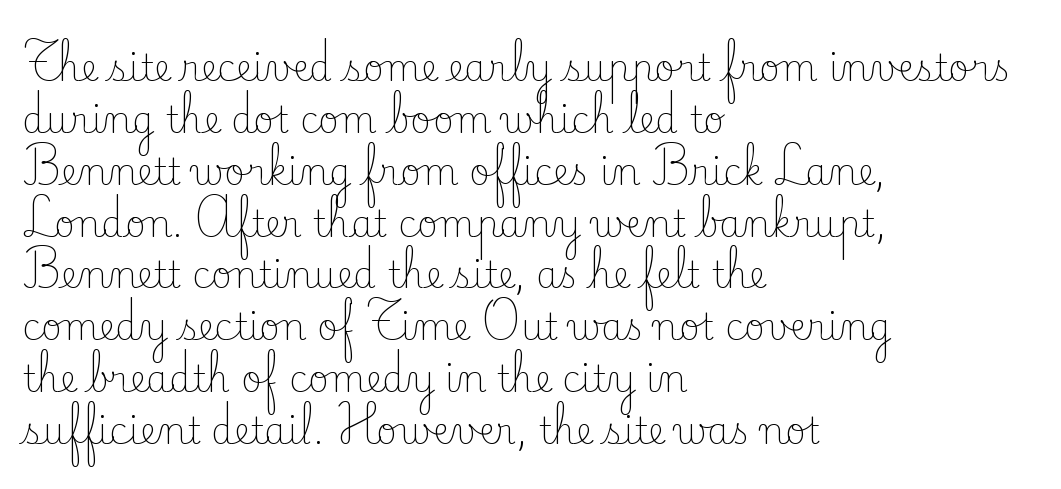
The image shows 36 px light serif type, upright; set left-aligned, normal line spacing (1.44x), normal letter spacing, not underlined; low stroke contrast and a small x-height.
